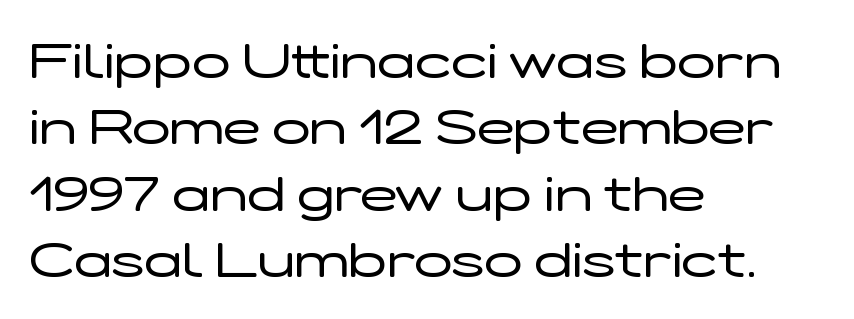
This is not heavy type; no bold has been used. Just letters on the line, the space beneath them empty. Inter-character spacing is left at the font's built-in metrics. Quick note: not italic, upright. Line beginnings align vertically; line endings do not.
